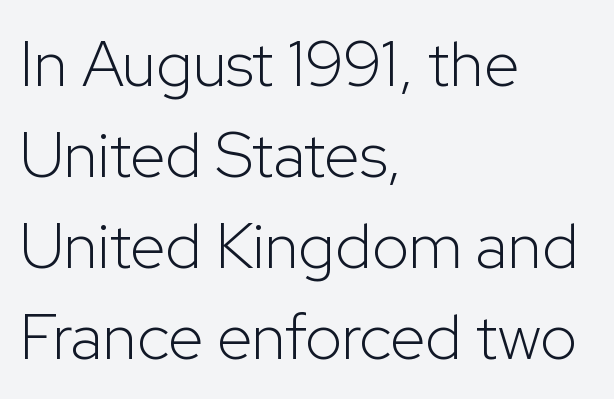
{"serif": "no", "italic": "no", "bold": "no", "weight": "light", "width": "normal", "stroke_contrast": "low", "x_height": "medium", "monospaced": "no", "underline": "no", "align": "left", "line_spacing": "normal", "line_spacing_ratio": 1.42, "letter_spacing": "normal", "letter_spacing_em": 0.0, "glyph_px": 64}
